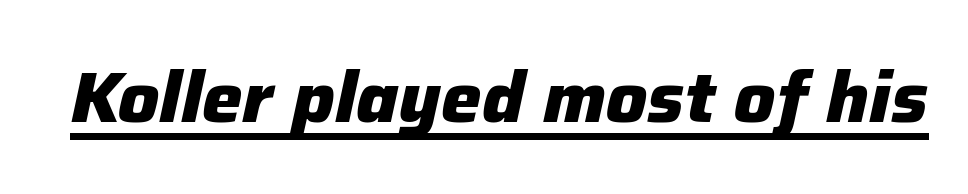
Q: Is the text bold? A: Yes.
Q: Is the text italic (slanted)? A: Yes, it leans right by about 12 degrees.
Q: Is the text underlined? A: Yes.
Q: Is the spacing between letters normal or unusually wide? A: Normal.
Q: Width (condensed, normal, or wide)? A: Normal.
Q: Stroke contrast? A: Low.
Q: x-height? A: Medium.
Q: Monospaced? A: No.
